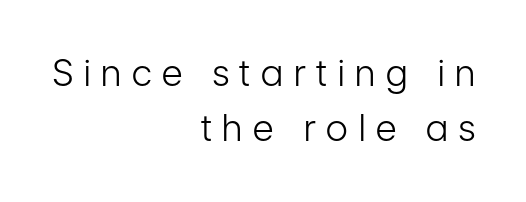
The image shows 36 px light, condensed sans-serif type, upright; set right-aligned, normal line spacing (1.54x), unusually wide letter spacing (+0.3 em), not underlined; low stroke contrast and a medium x-height.
